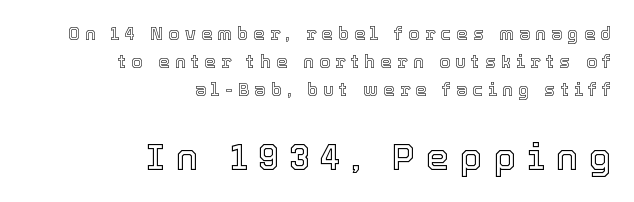
{"italic": "no", "width": "normal", "x_height": "medium", "monospaced": "no", "underline": "no", "align": "right", "line_spacing": "normal", "line_spacing_ratio": 1.55, "letter_spacing": "wide", "letter_spacing_em": 0.29, "larger_block": "second", "size_ratio": 2.06, "glyph_px": 37}
